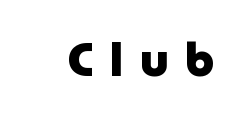
Posture: upright roman. Strong, thick strokes mark this as bold type. Substantial extra tracking has been applied to these lines. These lines are rendered in a variable-pitch font. Is this a sans? Yes — the strokes have no serifs.
